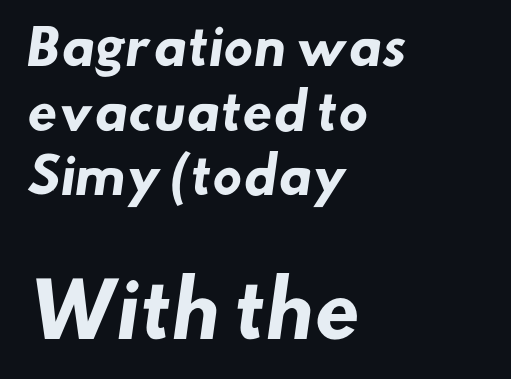
Q: Is the text bold? A: Yes.
Q: Is the typeface a serif or a sans-serif typeface? A: Sans-serif.
Q: Is the text underlined? A: No.
Q: How is the paragraph aligned? A: Left-aligned.
Q: Is the spacing between letters normal or unusually wide? A: Normal.
Q: Is the spacing between lines tight, normal or loose? A: Normal.
Q: Which block of text is set in a larger size, the first (top) or the second (bottom)? A: The second (bottom) one.
Q: Width (condensed, normal, or wide)? A: Normal.
Q: Stroke contrast? A: Low.
Q: x-height? A: Small.
Q: Monospaced? A: No.
